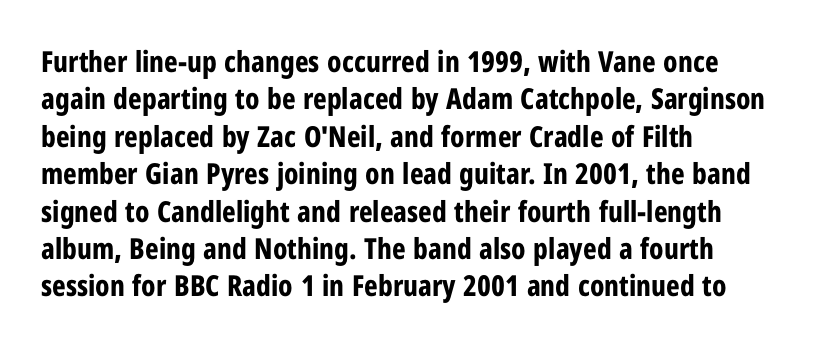
{"serif": "no", "italic": "no", "bold": "yes", "weight": "bold", "width": "condensed", "stroke_contrast": "low", "x_height": "medium", "monospaced": "no", "underline": "no", "align": "left", "line_spacing": "normal", "line_spacing_ratio": 1.29, "letter_spacing": "normal", "letter_spacing_em": 0.0, "glyph_px": 29}
